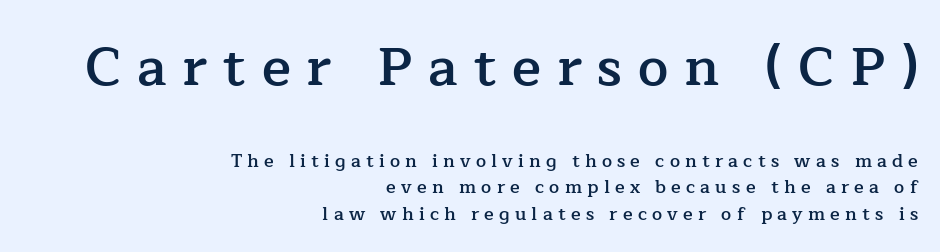
Q: Is the text bold? A: Semi-bold.
Q: Is the text italic (slanted)? A: No, it is upright.
Q: Is the typeface a serif or a sans-serif typeface? A: Serif.
Q: Is the text underlined? A: No.
Q: How is the paragraph aligned? A: Right-aligned.
Q: Is the spacing between letters normal or unusually wide? A: Unusually wide.
Q: Is the spacing between lines tight, normal or loose? A: Normal.
Q: Which block of text is set in a larger size, the first (top) or the second (bottom)? A: The first (top) one.
Q: Width (condensed, normal, or wide)? A: Normal.
Q: Stroke contrast? A: Low.
Q: x-height? A: Medium.
Q: Monospaced? A: No.
